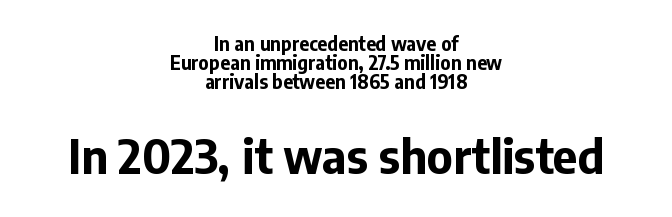
These lines were composed using upright roman letters. The rendering keeps characters at their native spacing. The lines are quadded center. The rendering uses natural spacing where letterforms have individual widths.
